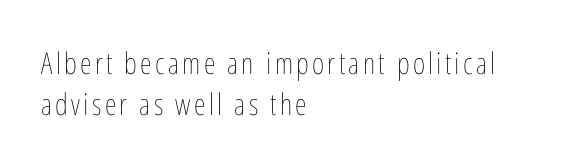
The string is rendered with underlining switched off. Is this a fixed-width face? No — the glyphs have proportional, varying widths. The compositor pushed each line to the left boundary. Letters have the restrained weight of plain body copy at most.
